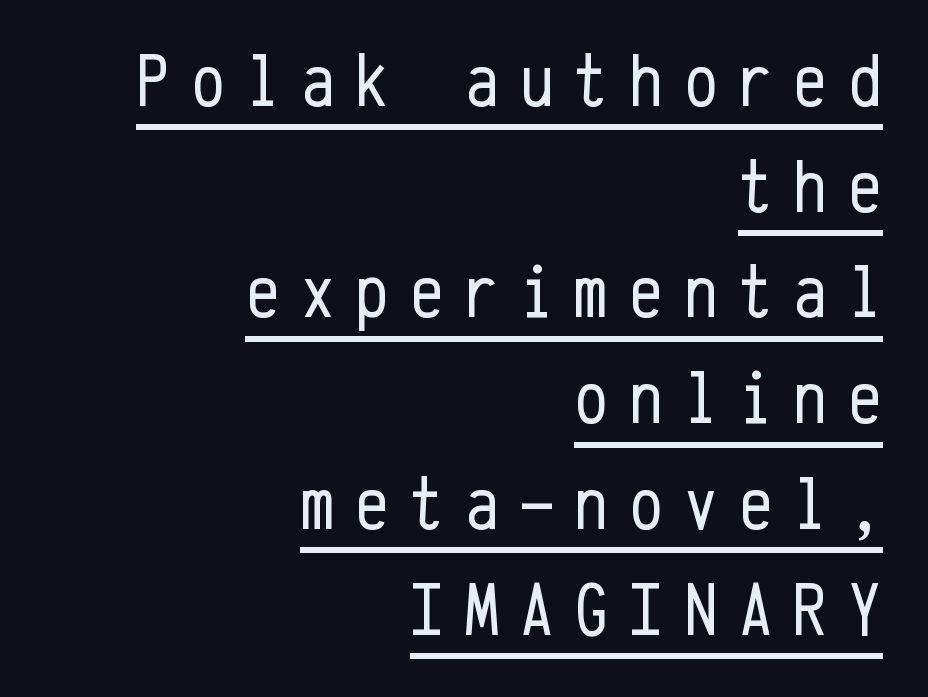
How would I describe the line gaps? Plain and ordinary. Is there an underline? Yes — a line sits under the letters. Do the characters align in a grid? Yes, the font is monospaced. You can tell it's not italic because the verticals are truly vertical. Short and long lines alike share a common ending point at right. Unlike a traditional serif, this face leaves its strokes unadorned.
